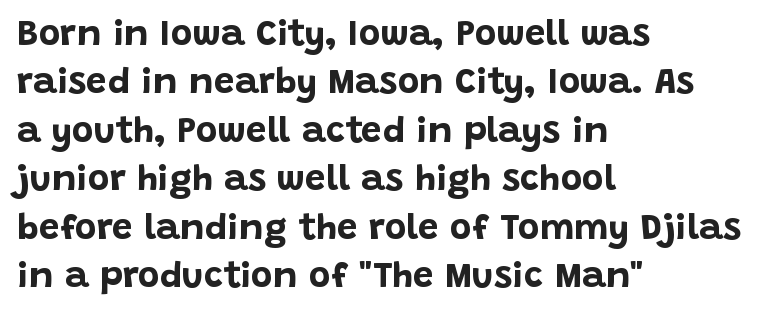
The image shows 37 px bold sans-serif type, upright; set left-aligned, normal line spacing (1.31x), normal letter spacing, not underlined; low stroke contrast and a large x-height.
